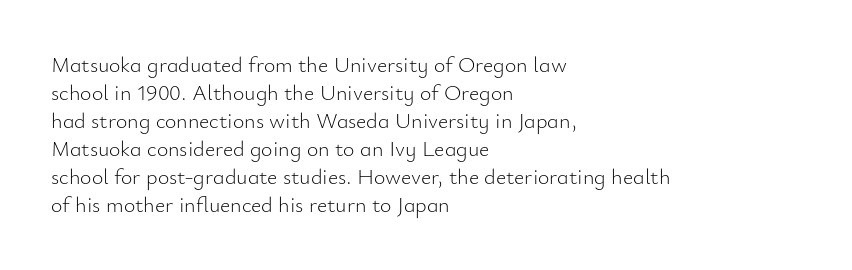
No extra ink here — the face is not bold. Students, observe: this is what conventionally led text looks like. Visually the block forms a straight wall on the left and a jagged coastline on the right. Clear beneath every line of the passage.
